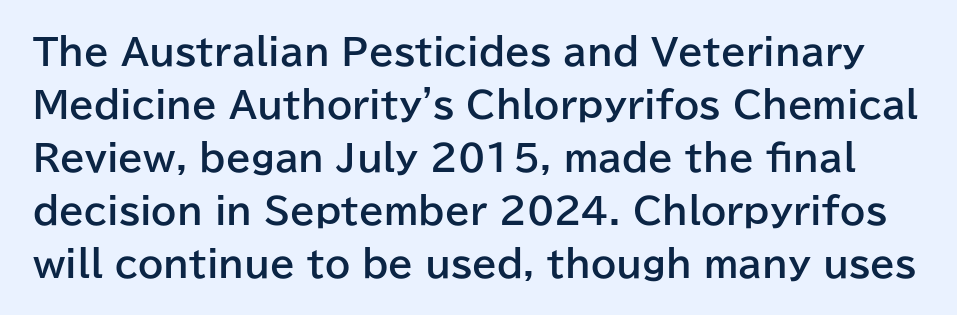
The image shows 36 px bold sans-serif type, upright; set normal line spacing (1.47x), normal letter spacing, not underlined; low stroke contrast and a medium x-height.
